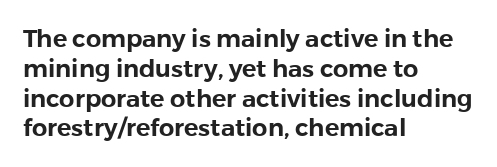
Q: Is the text italic (slanted)? A: No, it is upright.
Q: Is the text underlined? A: No.
Q: How is the paragraph aligned? A: Left-aligned.
Q: Is the spacing between letters normal or unusually wide? A: Normal.
